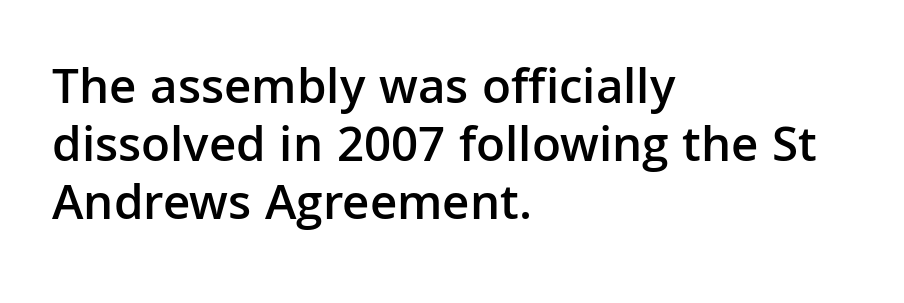
Q: Is the text bold? A: Semi-bold.
Q: Is the text italic (slanted)? A: No, it is upright.
Q: Is the typeface a serif or a sans-serif typeface? A: Sans-serif.
Q: Is the text underlined? A: No.
Q: How is the paragraph aligned? A: Left-aligned.
Q: Is the spacing between letters normal or unusually wide? A: Normal.
Q: Is the spacing between lines tight, normal or loose? A: Tight.
Q: Width (condensed, normal, or wide)? A: Normal.
Q: Stroke contrast? A: Low.
Q: x-height? A: Medium.
Q: Monospaced? A: No.
